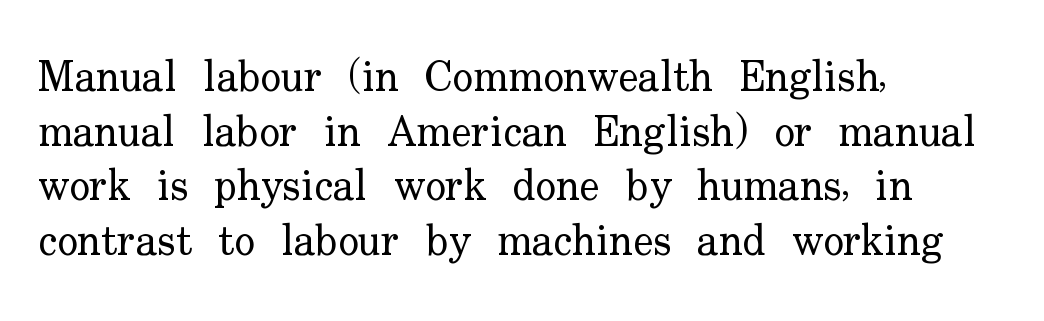
{"serif": "yes", "italic": "no", "bold": "no", "weight": "regular", "width": "normal", "stroke_contrast": "low", "x_height": "small", "monospaced": "no", "underline": "no", "align": "left", "line_spacing": "normal", "line_spacing_ratio": 1.27, "letter_spacing": "normal", "letter_spacing_em": 0.0, "glyph_px": 43}
